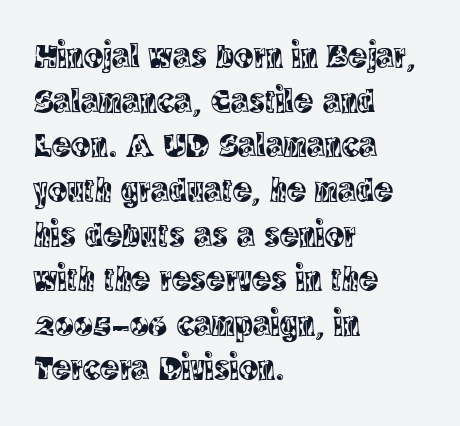
Q: Is the text italic (slanted)? A: No, it is upright.
Q: Is the typeface a serif or a sans-serif typeface? A: Serif.
Q: Is the text underlined? A: No.
Q: How is the paragraph aligned? A: Left-aligned.
Q: Is the spacing between letters normal or unusually wide? A: Normal.
Q: Width (condensed, normal, or wide)? A: Condensed.
Q: x-height? A: Large.
Q: Monospaced? A: No.
